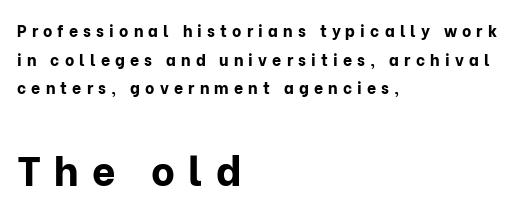
{"serif": "no", "italic": "no", "bold": "yes", "weight": "bold", "width": "normal", "stroke_contrast": "low", "x_height": "medium", "monospaced": "no", "underline": "no", "align": "left", "line_spacing_ratio": 1.79, "letter_spacing": "wide", "letter_spacing_em": 0.32, "larger_block": "second", "size_ratio": 2.56, "glyph_px": 41}
